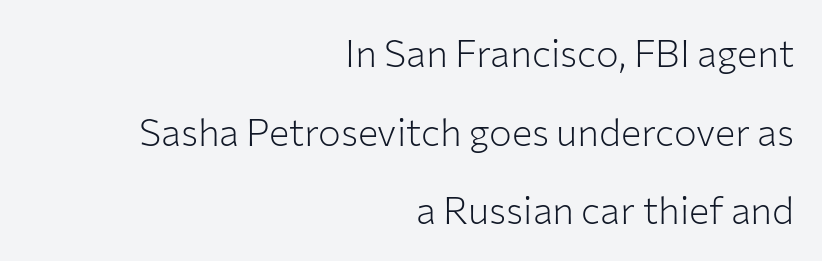
The image shows 38 px light sans-serif type, upright; set right-aligned, loose line spacing (2.07x), normal letter spacing, not underlined; low stroke contrast and a medium x-height.
